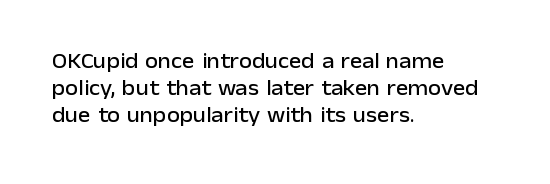
No word sits above an underline. Rendered with straight, roman letterforms. A typesetter would call this leading conventional body-copy spacing. Nothing unusual about the tracking: characters are spaced as the font intends. Line starts are locked; line ends wander.
